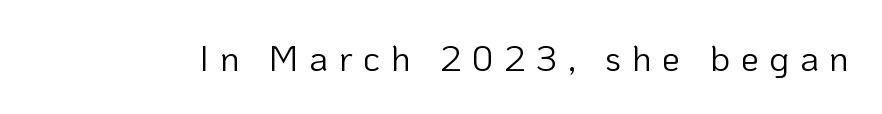
The image shows 36 px light sans-serif type, upright; set unusually wide letter spacing (+0.29 em), not underlined; low stroke contrast and a medium x-height.
